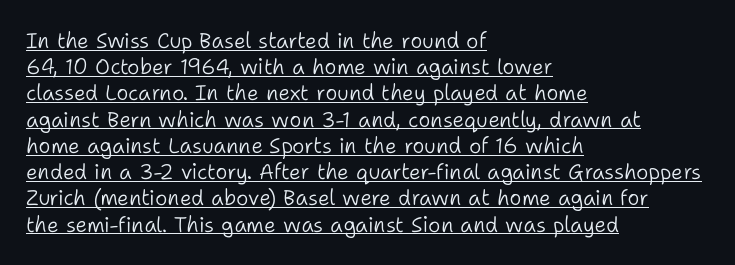
The image shows 21 px text type, upright; set left-aligned, normal line spacing (1.25x), normal letter spacing, underlined.
